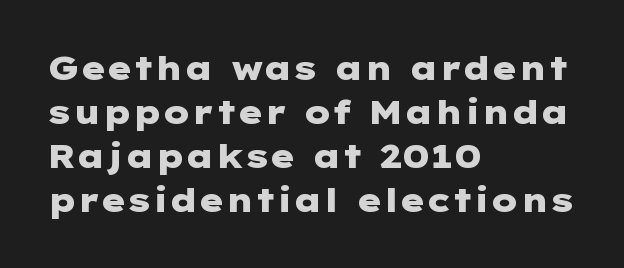
The image shows 33 px heavy, wide sans-serif type, upright; set left-aligned, normal line spacing (1.33x), normal letter spacing, not underlined; low stroke contrast and a medium x-height.
